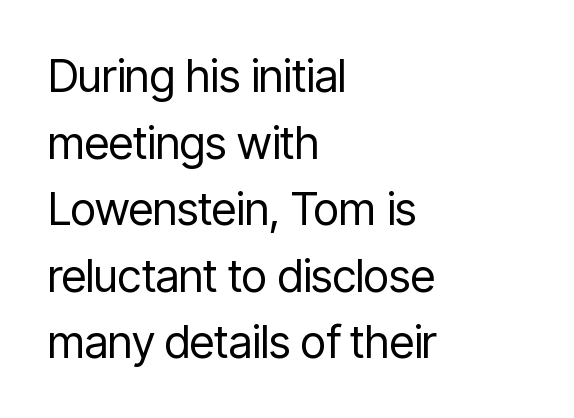
Q: Is the text bold? A: No.
Q: Is the text italic (slanted)? A: No, it is upright.
Q: Is the typeface a serif or a sans-serif typeface? A: Sans-serif.
Q: Is the text underlined? A: No.
Q: How is the paragraph aligned? A: Left-aligned.
Q: Is the spacing between letters normal or unusually wide? A: Normal.
Q: Is the spacing between lines tight, normal or loose? A: Normal.
Q: Width (condensed, normal, or wide)? A: Condensed.
Q: Stroke contrast? A: Low.
Q: x-height? A: Medium.
Q: Monospaced? A: No.
